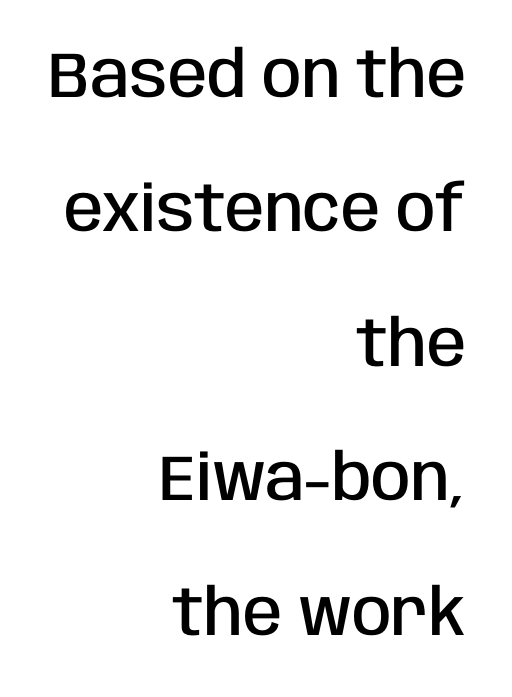
In terms of letterspacing, this is plain default setting. The lines are spread far apart with generous leading. A flush-right, rag-left setting is used for this passage. A roman cut, with each character standing at attention. Clear beneath every line of the passage. Think of a printed novel: that variable character pitch is what you see here.
